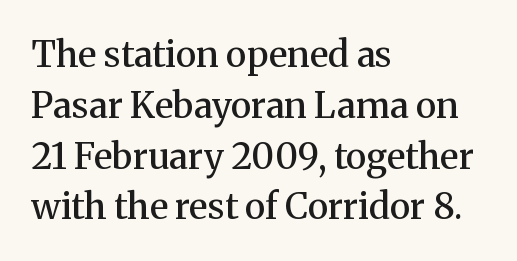
{"serif": "yes", "italic": "no", "bold": "semi", "weight": "semibold", "width": "normal", "stroke_contrast": "medium", "x_height": "medium", "monospaced": "no", "underline": "no", "align": "left", "line_spacing": "normal", "line_spacing_ratio": 1.41, "letter_spacing": "normal", "letter_spacing_em": 0.0, "glyph_px": 36}
